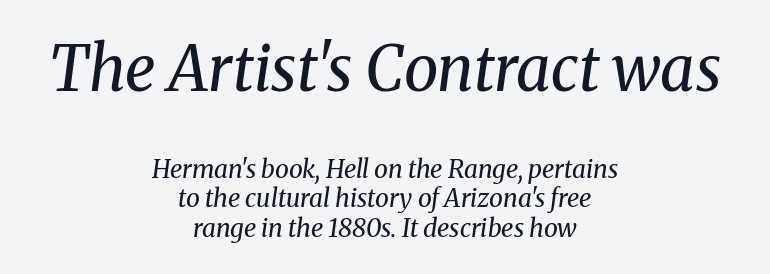
Q: Is the text bold? A: No.
Q: Is the text italic (slanted)? A: Yes, it leans right by about 8 degrees.
Q: Is the typeface a serif or a sans-serif typeface? A: Serif.
Q: Is the text underlined? A: No.
Q: How is the paragraph aligned? A: Centered.
Q: Is the spacing between letters normal or unusually wide? A: Normal.
Q: Which block of text is set in a larger size, the first (top) or the second (bottom)? A: The first (top) one.
Q: Width (condensed, normal, or wide)? A: Normal.
Q: Stroke contrast? A: Medium.
Q: x-height? A: Medium.
Q: Monospaced? A: No.
